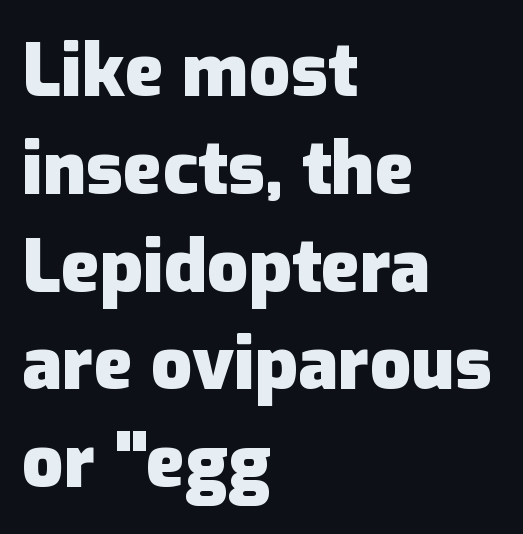
{"serif": "no", "italic": "no", "bold": "yes", "weight": "heavy", "width": "normal", "stroke_contrast": "low", "x_height": "medium", "monospaced": "no", "underline": "no", "align": "left", "line_spacing": "normal", "line_spacing_ratio": 1.34, "letter_spacing": "normal", "letter_spacing_em": 0.0, "glyph_px": 73}
